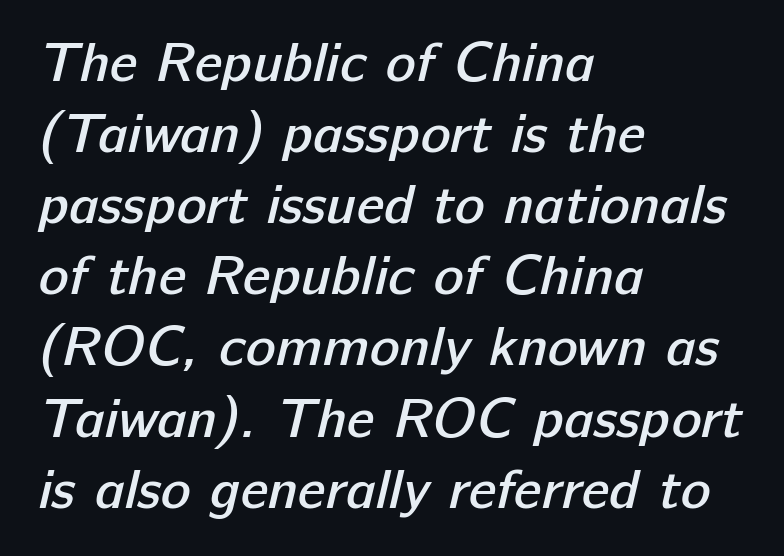
Q: Is the text bold? A: Semi-bold.
Q: Is the typeface a serif or a sans-serif typeface? A: Sans-serif.
Q: Is the text underlined? A: No.
Q: How is the paragraph aligned? A: Left-aligned.
Q: Is the spacing between letters normal or unusually wide? A: Normal.
Q: Is the spacing between lines tight, normal or loose? A: Normal.
Q: Width (condensed, normal, or wide)? A: Normal.
Q: Stroke contrast? A: Low.
Q: x-height? A: Medium.
Q: Monospaced? A: No.
